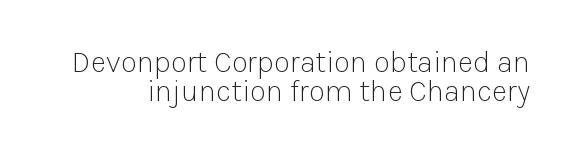
Spacing verdict: proportional, widths tailored to each character. Very little white space separates one row of letters from the next. Note: no serifs on the glyphs. Is the stroke heavy? The answer is a plain regular-or-lighter. These lines keep a tight, regular rhythm from letter to letter. Style check: upright.
